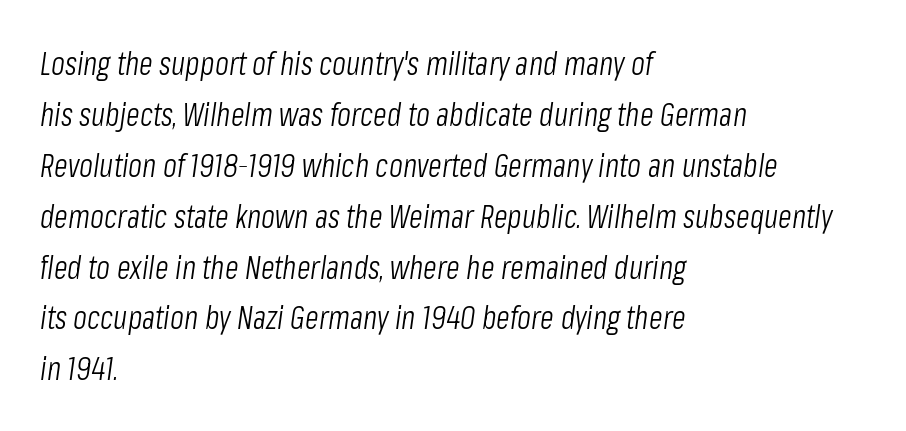
{"italic": "yes", "lean": "right", "slant_degrees": 8, "bold": "no", "weight": "light", "width": "condensed", "stroke_contrast": "low", "x_height": "medium", "monospaced": "no", "underline": "no", "align": "left", "line_spacing": "normal", "line_spacing_ratio": 1.59, "letter_spacing": "normal", "letter_spacing_em": 0.0, "glyph_px": 32}
